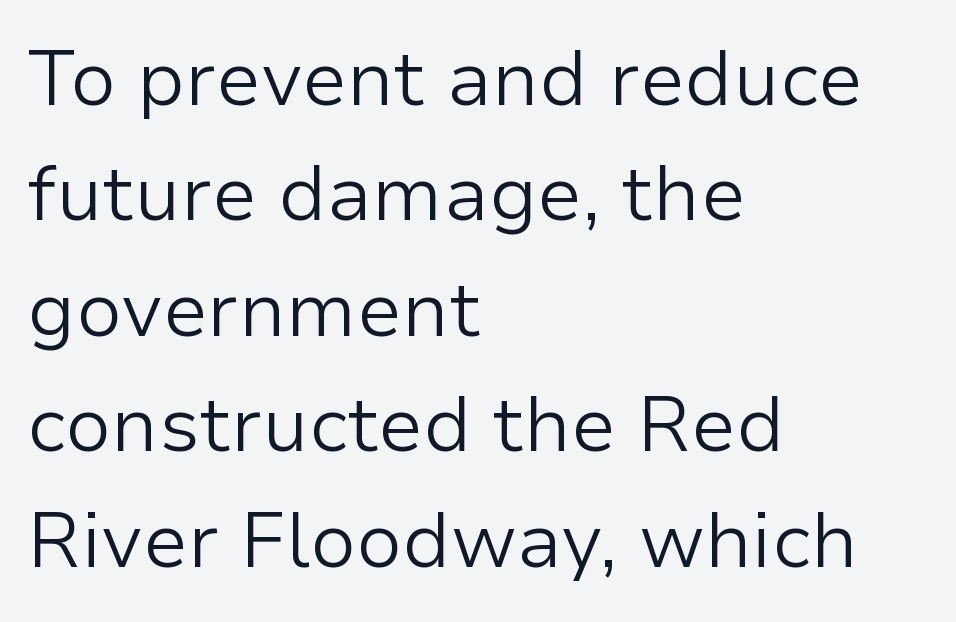
The image shows 77 px light sans-serif type, upright; set left-aligned, normal line spacing (1.5x), normal letter spacing, not underlined; low stroke contrast and a medium x-height.
